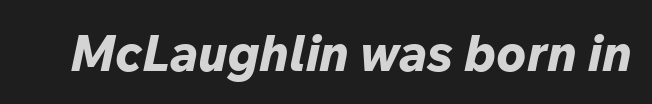
The image shows 50 px bold type, italic (leaning right); set normal letter spacing, not underlined; low stroke contrast and a medium x-height.
